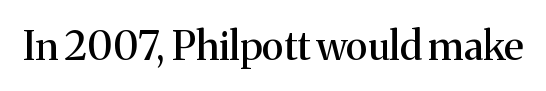
{"serif": "yes", "italic": "no", "width": "normal", "stroke_contrast": "medium", "x_height": "medium", "monospaced": "no", "underline": "no", "letter_spacing": "normal", "letter_spacing_em": 0.0, "glyph_px": 40}
